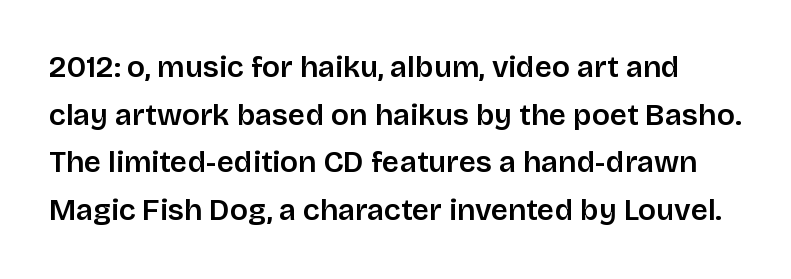
{"serif": "no", "italic": "no", "width": "normal", "stroke_contrast": "low", "x_height": "large", "monospaced": "no", "underline": "no", "line_spacing": "normal", "line_spacing_ratio": 1.59, "letter_spacing": "normal", "letter_spacing_em": 0.0, "glyph_px": 30}
